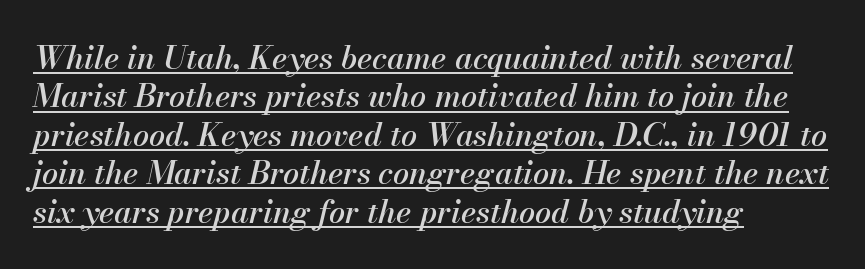
The image shows 32 px text type, italic (leaning right); set left-aligned, line spacing 1.2x, normal letter spacing, underlined; medium stroke contrast and a small x-height.
